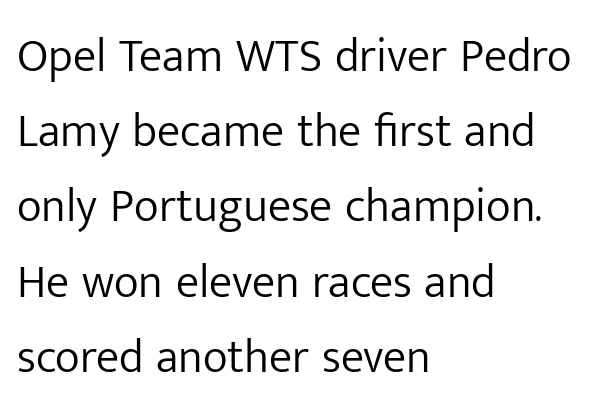
The image shows 47 px light sans-serif type, upright; set left-aligned, normal line spacing (1.6x), normal letter spacing, not underlined; low stroke contrast and a medium x-height.
